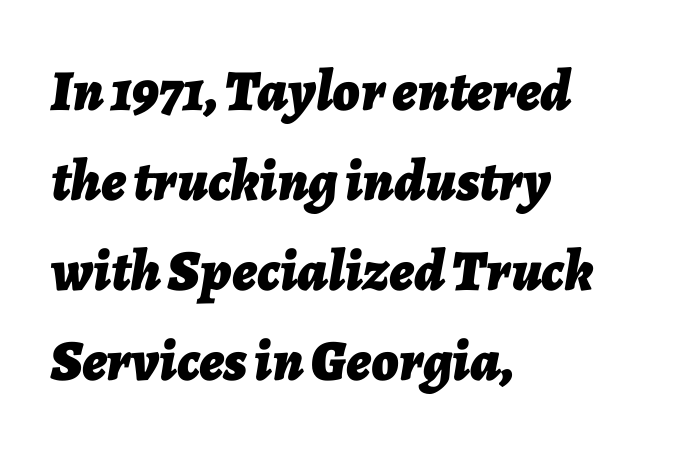
The passage shown has conventional tracking throughout. The compositor pushed each line to the left boundary. Quick note: underline off. These lines are rendered in a variable-pitch font. The passage shown stacks its lines at a standard gap.
